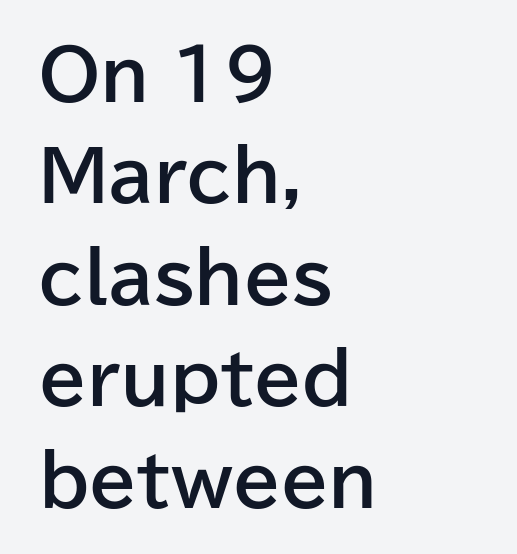
The image shows 69 px bold sans-serif type, upright; set left-aligned, normal line spacing (1.47x), normal letter spacing, not underlined; low stroke contrast and a medium x-height.
